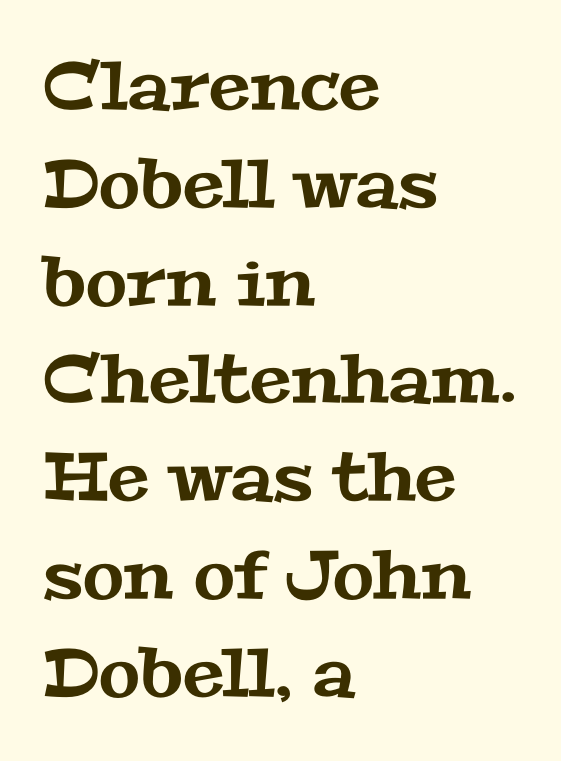
The image shows 67 px wide serif type; set left-aligned, normal line spacing (1.46x), normal letter spacing, not underlined; medium stroke contrast and a medium x-height.
